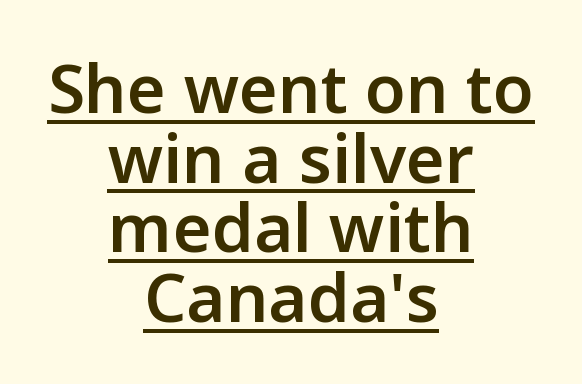
Q: Is the text bold? A: Semi-bold.
Q: Is the text italic (slanted)? A: No, it is upright.
Q: Is the typeface a serif or a sans-serif typeface? A: Sans-serif.
Q: Is the text underlined? A: Yes.
Q: How is the paragraph aligned? A: Centered.
Q: Is the spacing between letters normal or unusually wide? A: Normal.
Q: Is the spacing between lines tight, normal or loose? A: Tight.
Q: Width (condensed, normal, or wide)? A: Normal.
Q: Stroke contrast? A: Low.
Q: x-height? A: Medium.
Q: Monospaced? A: No.
